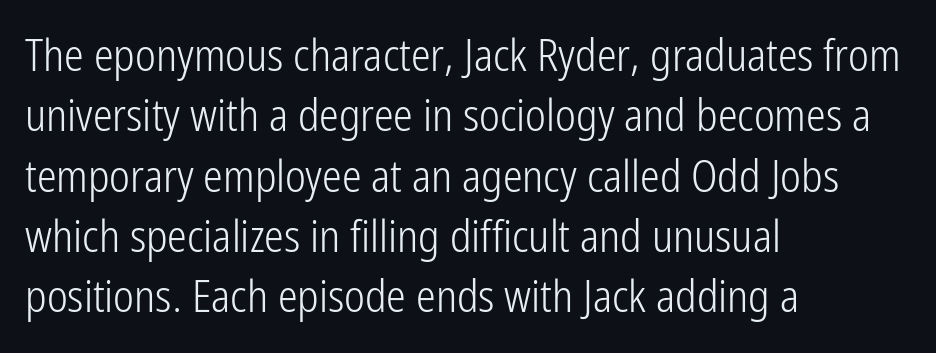
{"serif": "no", "italic": "no", "bold": "no", "weight": "light", "width": "condensed", "stroke_contrast": "low", "x_height": "medium", "monospaced": "no", "underline": "no", "align": "left", "line_spacing": "normal", "line_spacing_ratio": 1.37, "letter_spacing": "normal", "letter_spacing_em": 0.0, "glyph_px": 44}
